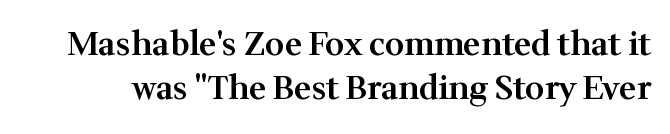
The image shows 33 px semibold serif type, upright; set normal line spacing (1.34x), normal letter spacing, not underlined; medium stroke contrast and a medium x-height.
